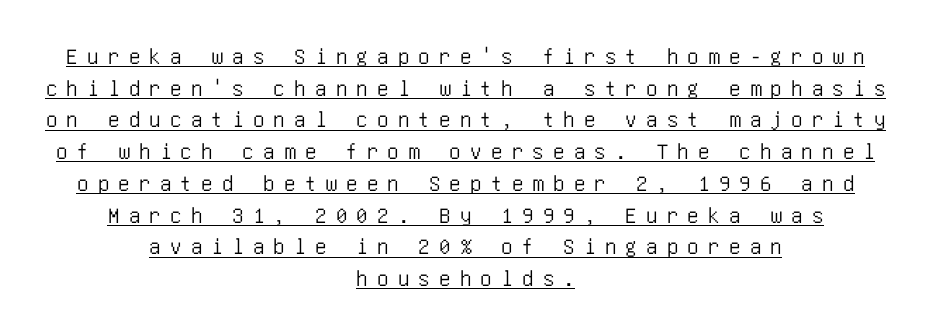
The image shows 23 px text type, upright; set centered, normal line spacing (1.38x), unusually wide letter spacing (+0.4 em), underlined.
